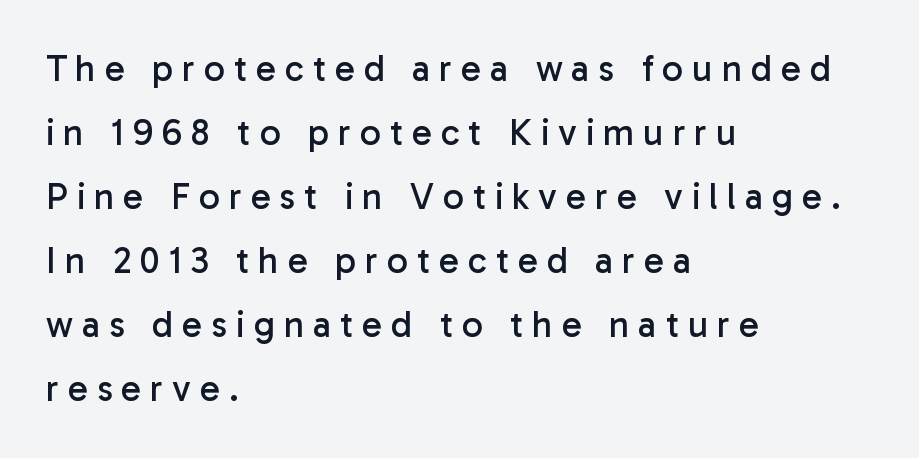
Q: Is the text bold? A: No.
Q: Is the text italic (slanted)? A: No, it is upright.
Q: Is the typeface a serif or a sans-serif typeface? A: Sans-serif.
Q: Is the text underlined? A: No.
Q: How is the paragraph aligned? A: Left-aligned.
Q: Is the spacing between letters normal or unusually wide? A: Unusually wide.
Q: Width (condensed, normal, or wide)? A: Normal.
Q: Stroke contrast? A: Low.
Q: x-height? A: Medium.
Q: Monospaced? A: No.
